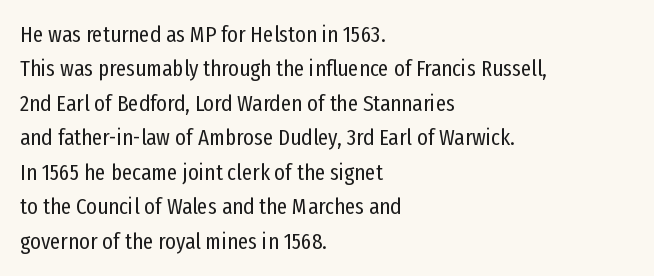
{"italic": "no", "bold": "no", "underline": "no", "align": "left", "line_spacing": "normal", "line_spacing_ratio": 1.5, "letter_spacing": "normal", "letter_spacing_em": 0.0, "glyph_px": 23}
